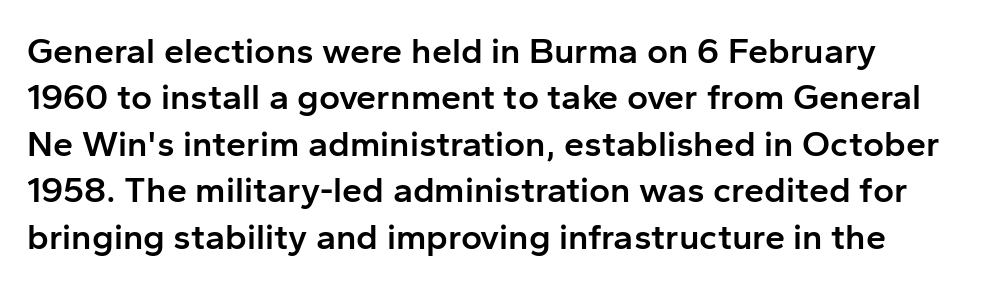
{"serif": "no", "italic": "no", "bold": "semi", "weight": "semibold", "width": "normal", "stroke_contrast": "low", "x_height": "medium", "monospaced": "no", "underline": "no", "line_spacing": "normal", "line_spacing_ratio": 1.29, "letter_spacing": "normal", "letter_spacing_em": 0.0, "glyph_px": 36}
